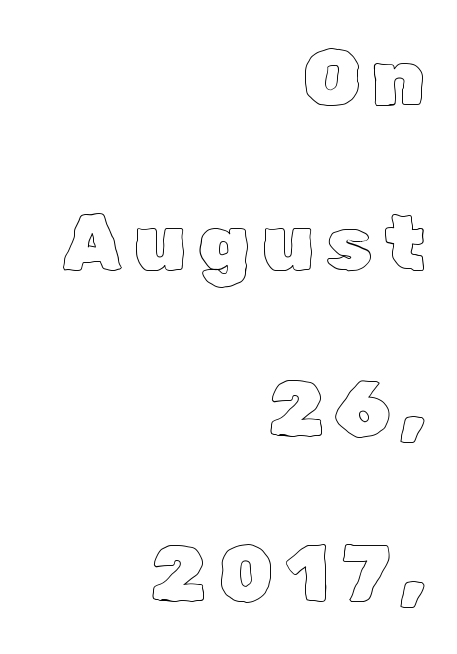
{"italic": "no", "width": "normal", "x_height": "medium", "monospaced": "no", "underline": "no", "align": "right", "line_spacing": "loose", "line_spacing_ratio": 2.12, "glyph_px": 78}
